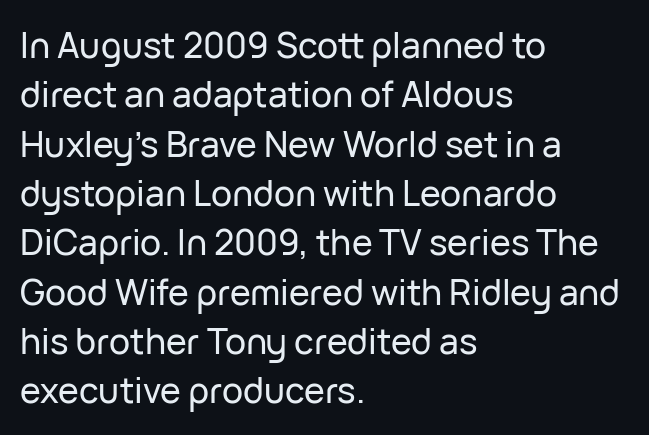
Plain, unruled lines of type. Proportional: the letters do not fall into vertical columns. The typography opts for an upright posture over an oblique one. These lines keep a tight, regular rhythm from letter to letter.
